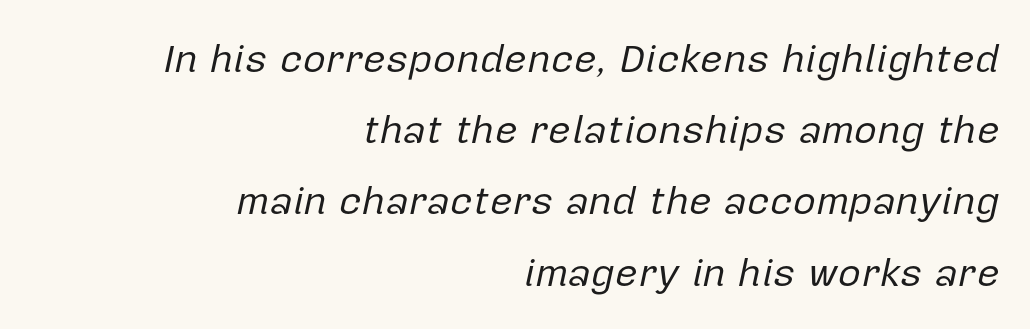
{"italic": "yes", "lean": "right", "slant_degrees": 12, "bold": "no", "weight": "regular", "width": "normal", "stroke_contrast": "low", "x_height": "medium", "monospaced": "no", "underline": "no", "align": "right", "line_spacing_ratio": 1.78, "letter_spacing": "normal", "letter_spacing_em": 0.0, "glyph_px": 40}
